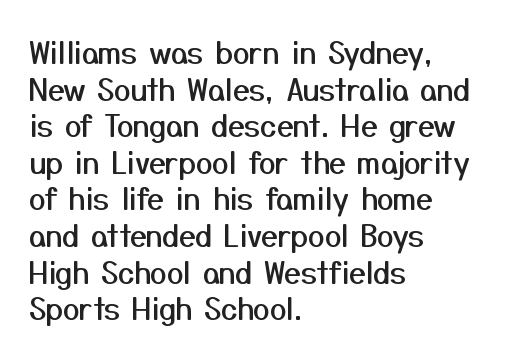
The tracking reads as untouched default to a designer's eye. Is this a fixed-width face? No — the glyphs have proportional, varying widths. You can tell it's not italic because the verticals are truly vertical. A sans-serif font was chosen for this passage. The strip under each line holds only bare page. Layout note: lines flush left.
